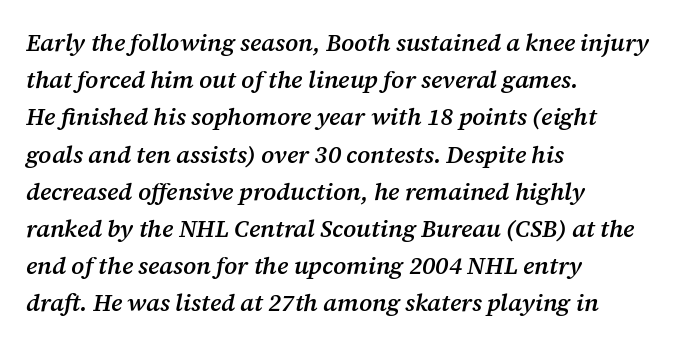
Posture: slanted. Compared with typical paragraphs, the rows here are spaced about the same. The string is rendered with underlining switched off. The tracking reads as untouched default to a designer's eye.
